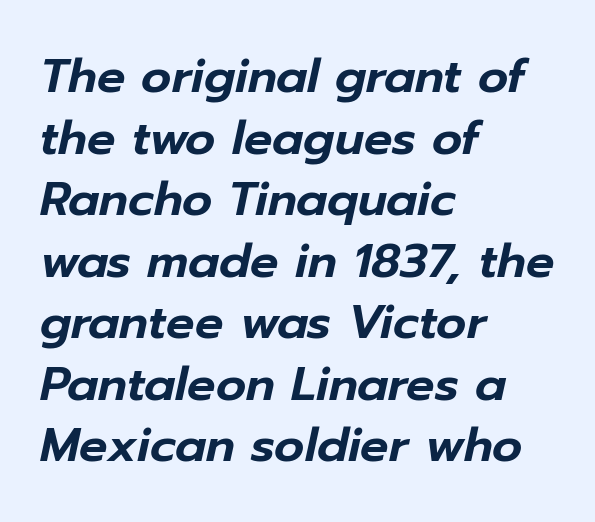
{"italic": "yes", "lean": "right", "slant_degrees": 12, "width": "normal", "stroke_contrast": "low", "x_height": "medium", "monospaced": "no", "underline": "no", "align": "left", "line_spacing": "normal", "line_spacing_ratio": 1.31, "letter_spacing": "normal", "letter_spacing_em": 0.0, "glyph_px": 47}
